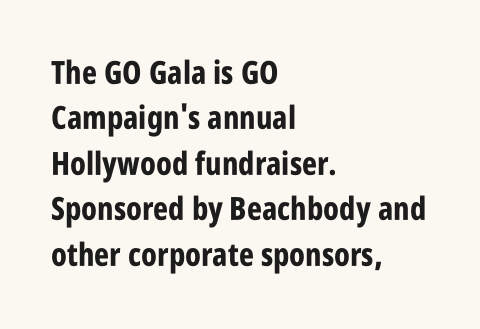
The image shows 32 px bold, condensed sans-serif type, upright; set left-aligned, normal line spacing (1.42x), normal letter spacing, not underlined; low stroke contrast and a large x-height.
